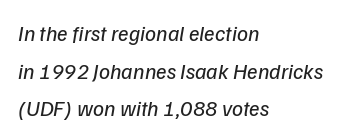
The image shows 22 px text type, italic (leaning right); set left-aligned, line spacing 1.71x, normal letter spacing, not underlined.
